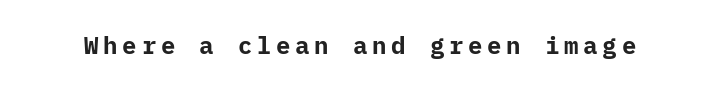
{"italic": "no", "bold": "yes", "underline": "no", "letter_spacing": "wide", "letter_spacing_em": 0.2, "glyph_px": 24}
